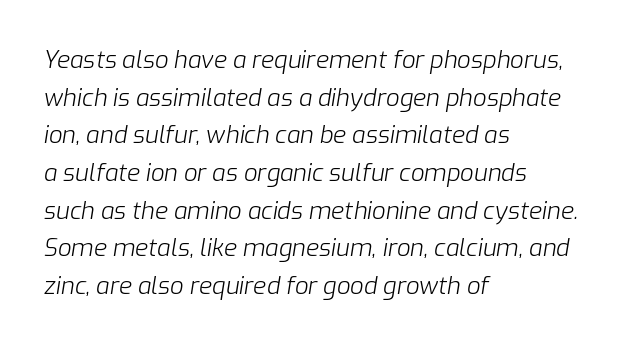
The image shows 24 px text type, italic (leaning right); set left-aligned, normal line spacing (1.57x), normal letter spacing, not underlined.
